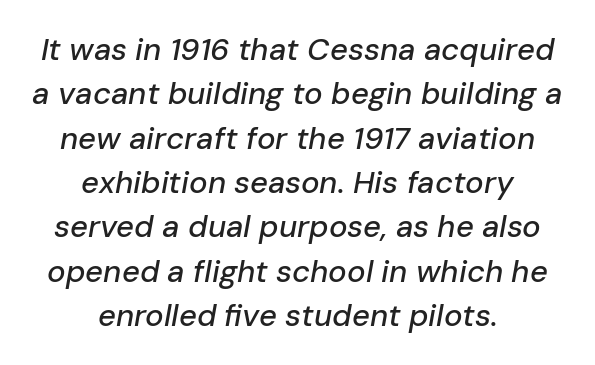
{"italic": "yes", "lean": "right", "slant_degrees": 10, "width": "normal", "stroke_contrast": "low", "x_height": "medium", "monospaced": "no", "underline": "no", "align": "center", "line_spacing": "normal", "line_spacing_ratio": 1.43, "letter_spacing": "normal", "letter_spacing_em": 0.0, "glyph_px": 31}
